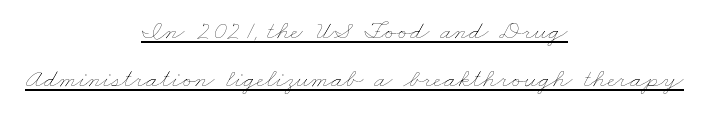
{"bold": "no", "underline": "yes", "align": "center", "line_spacing_ratio": 1.78, "letter_spacing": "normal", "letter_spacing_em": 0.0, "glyph_px": 27}
